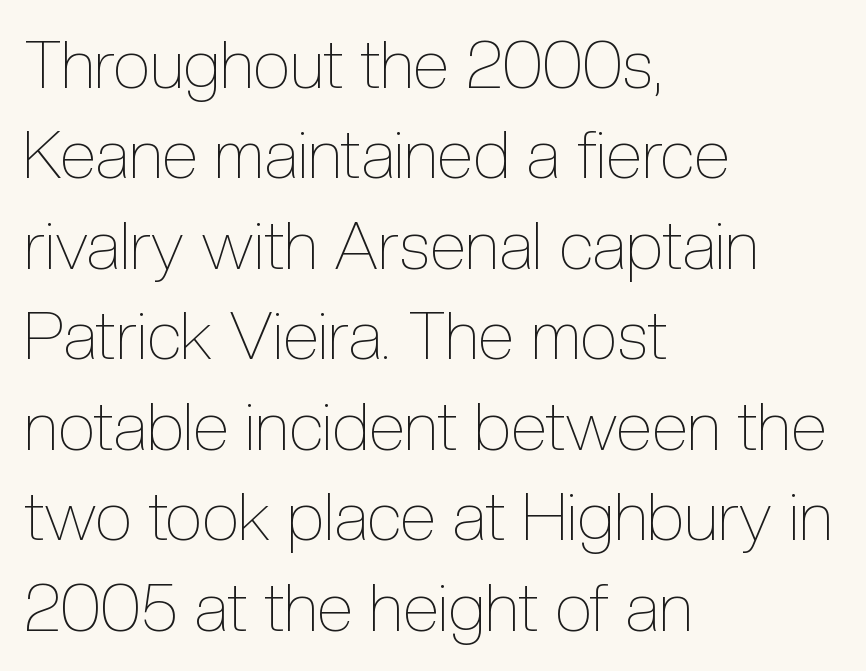
{"italic": "no", "bold": "no", "weight": "thin", "width": "condensed", "x_height": "medium", "monospaced": "no", "underline": "no", "align": "left", "line_spacing": "normal", "line_spacing_ratio": 1.35, "letter_spacing": "normal", "letter_spacing_em": 0.0, "glyph_px": 67}
